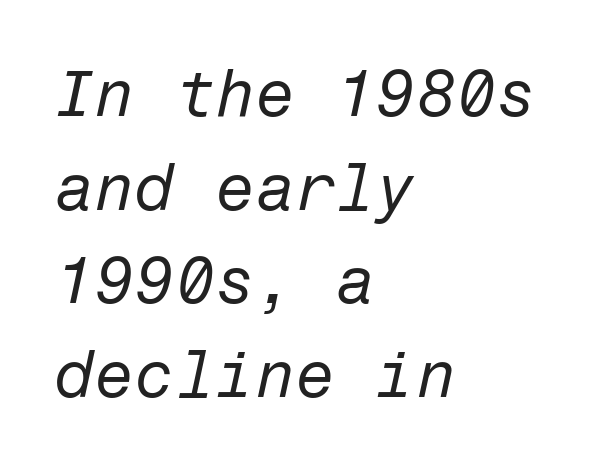
The image shows 65 px regular-weight type, italic (leaning right); set left-aligned, normal line spacing (1.44x), normal letter spacing, not underlined; low stroke contrast and a medium x-height.
